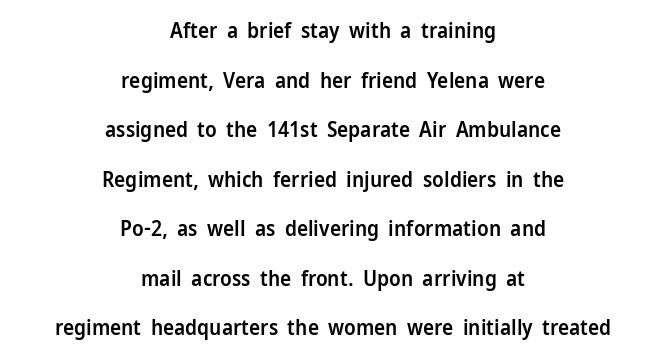
Q: Is the text bold? A: Semi-bold.
Q: Is the text italic (slanted)? A: No, it is upright.
Q: Is the text underlined? A: No.
Q: How is the paragraph aligned? A: Centered.
Q: Is the spacing between letters normal or unusually wide? A: Normal.
Q: Is the spacing between lines tight, normal or loose? A: Loose.
